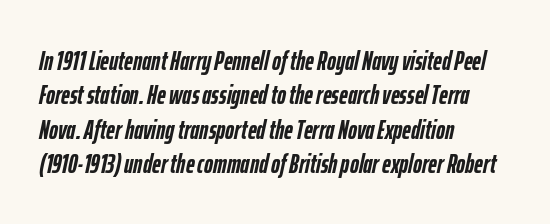
Alignment: flush left. The zone under the glyphs is completely vacant. Is the type slanted? Yes — the strokes lean at a clear angle. Horizontal bands of white between lines are of average thickness. Tracking value appears to be zero — textbook default spacing.
